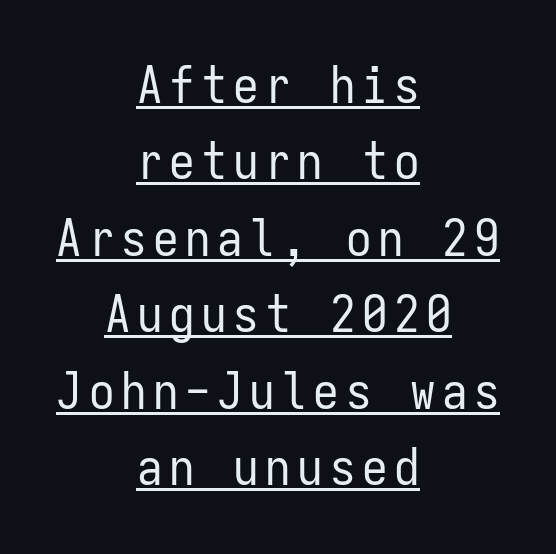
Weight: in the light-to-regular range. Line spacing here is normal. Notice how a bar underscores the lettering throughout. The face used here is monospaced, like something from a code editor.
